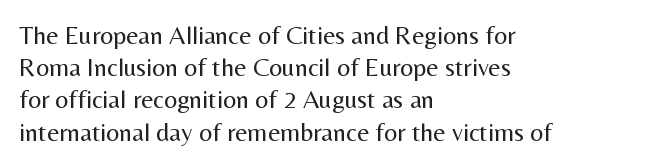
{"italic": "no", "bold": "no", "underline": "no", "align": "left", "line_spacing_ratio": 1.24, "letter_spacing": "normal", "letter_spacing_em": 0.0, "glyph_px": 26}
